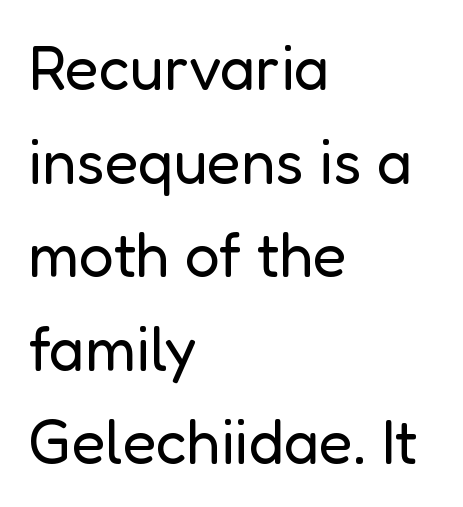
{"serif": "no", "italic": "no", "bold": "no", "weight": "regular", "width": "normal", "stroke_contrast": "low", "x_height": "medium", "monospaced": "no", "underline": "no", "align": "left", "line_spacing": "normal", "line_spacing_ratio": 1.51, "letter_spacing": "normal", "letter_spacing_em": 0.0, "glyph_px": 62}
